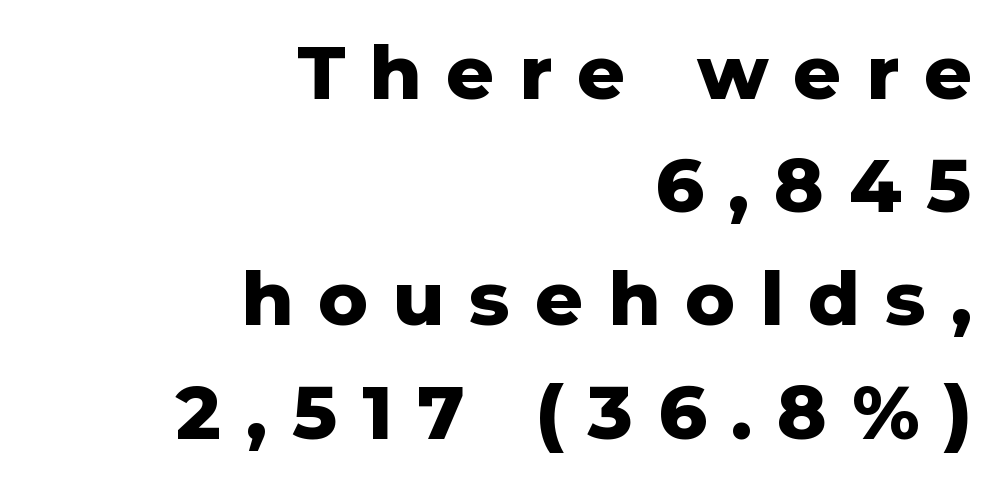
The image shows 75 px heavy sans-serif type, upright; set right-aligned, normal line spacing (1.51x), unusually wide letter spacing (+0.33 em), not underlined; low stroke contrast and a medium x-height.
